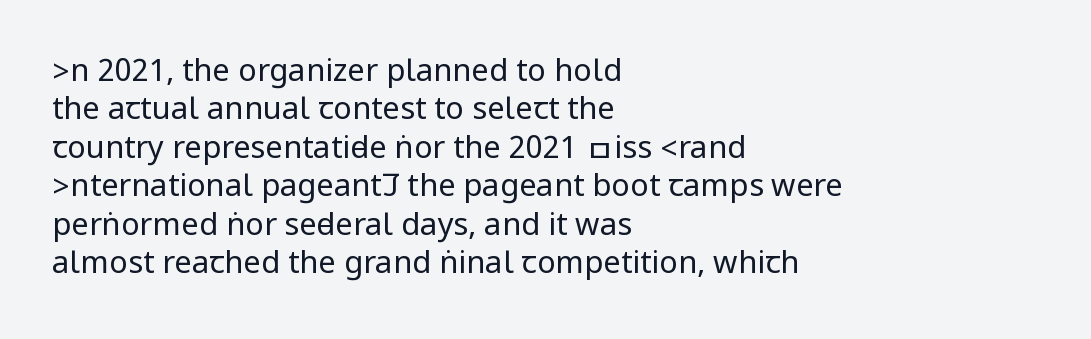
{"serif": "no", "italic": "no", "bold": "no", "weight": "regular", "width": "condensed", "stroke_contrast": "low", "underline": "no", "align": "left", "line_spacing_ratio": 1.24, "letter_spacing": "normal", "letter_spacing_em": 0.0, "glyph_px": 31}
